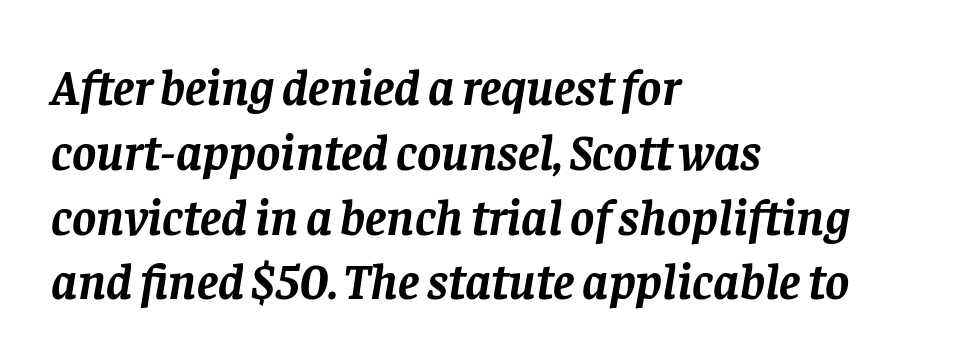
Q: Is the text bold? A: Yes.
Q: Is the text italic (slanted)? A: Yes, it leans right by about 8 degrees.
Q: Is the typeface a serif or a sans-serif typeface? A: Serif.
Q: Is the text underlined? A: No.
Q: How is the paragraph aligned? A: Left-aligned.
Q: Is the spacing between letters normal or unusually wide? A: Normal.
Q: Is the spacing between lines tight, normal or loose? A: Normal.
Q: Width (condensed, normal, or wide)? A: Normal.
Q: Stroke contrast? A: Low.
Q: x-height? A: Large.
Q: Monospaced? A: No.
